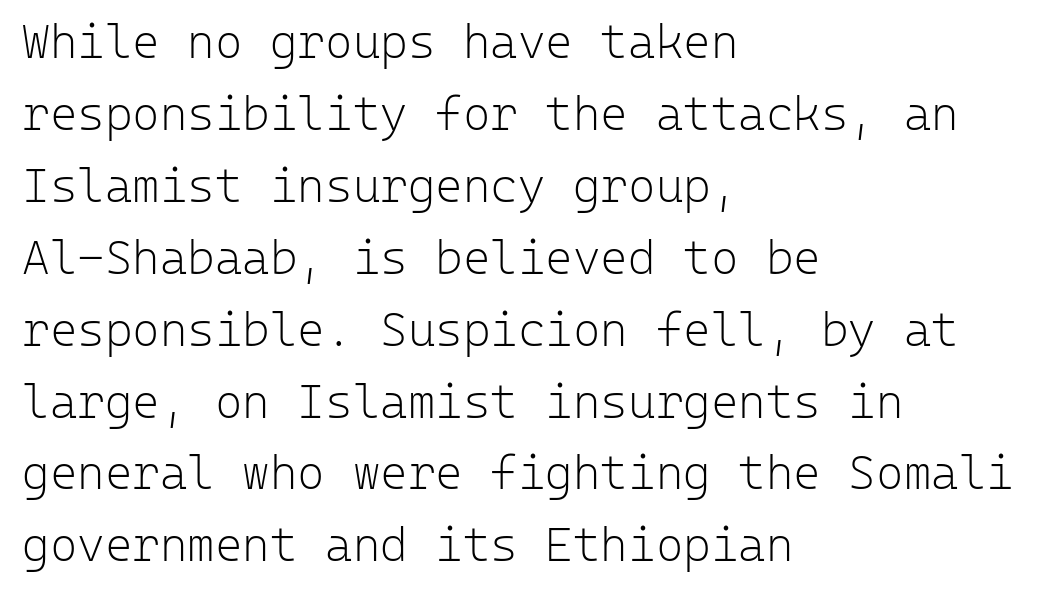
{"serif": "no", "italic": "no", "bold": "no", "weight": "light", "width": "normal", "stroke_contrast": "low", "x_height": "medium", "monospaced": "yes", "underline": "no", "align": "left", "line_spacing": "normal", "line_spacing_ratio": 1.53, "letter_spacing": "normal", "letter_spacing_em": 0.0, "glyph_px": 47}
